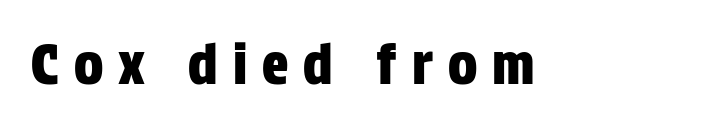
The image shows 55 px condensed sans-serif type, upright; set unusually wide letter spacing (+0.27 em), not underlined; low stroke contrast and a large x-height.
